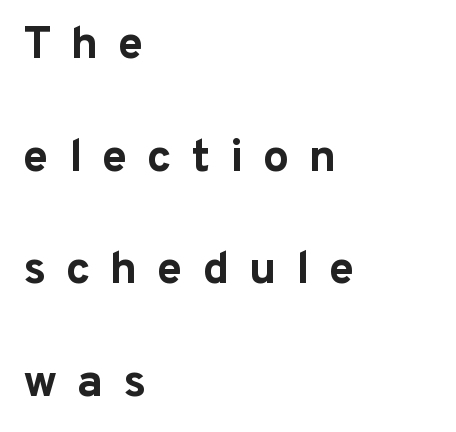
{"serif": "no", "italic": "no", "bold": "yes", "weight": "bold", "width": "normal", "stroke_contrast": "low", "x_height": "medium", "monospaced": "no", "underline": "no", "align": "left", "line_spacing": "loose", "line_spacing_ratio": 2.45, "letter_spacing": "wide", "letter_spacing_em": 0.43, "glyph_px": 46}
